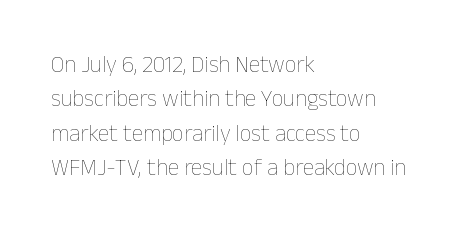
The vertical gap from one line to the next is medium. These lines were composed using upright roman letters. Horizontal alignment here is leftward, the default for most running prose. The gaps between neighbouring characters are ordinary and unremarkable. Weight: regular or lighter.
